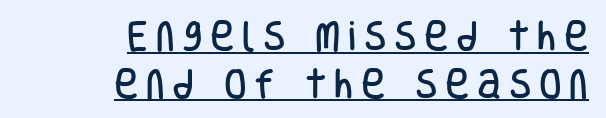
Q: Is the text italic (slanted)? A: No, it is upright.
Q: Is the typeface a serif or a sans-serif typeface? A: Sans-serif.
Q: Is the text underlined? A: Yes.
Q: How is the paragraph aligned? A: Right-aligned.
Q: Is the spacing between letters normal or unusually wide? A: Unusually wide.
Q: Is the spacing between lines tight, normal or loose? A: Normal.
Q: Width (condensed, normal, or wide)? A: Condensed.
Q: Stroke contrast? A: Low.
Q: x-height? A: Large.
Q: Monospaced? A: No.
